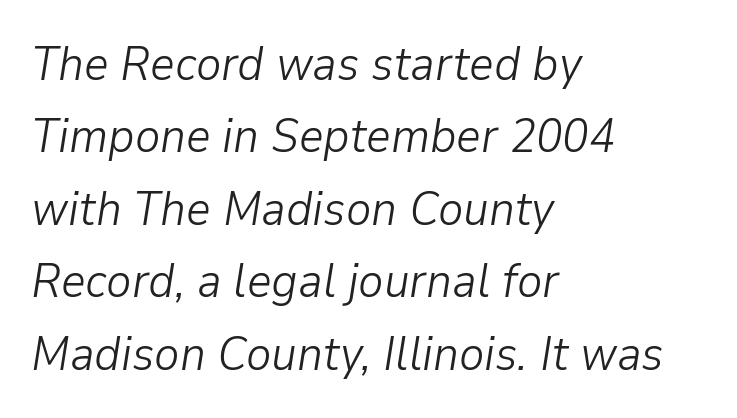
Q: Is the text bold? A: No.
Q: Is the text italic (slanted)? A: Yes, it leans right by about 9 degrees.
Q: Is the text underlined? A: No.
Q: How is the paragraph aligned? A: Left-aligned.
Q: Is the spacing between letters normal or unusually wide? A: Normal.
Q: Is the spacing between lines tight, normal or loose? A: Normal.
Q: Width (condensed, normal, or wide)? A: Normal.
Q: Stroke contrast? A: Low.
Q: x-height? A: Medium.
Q: Monospaced? A: No.
